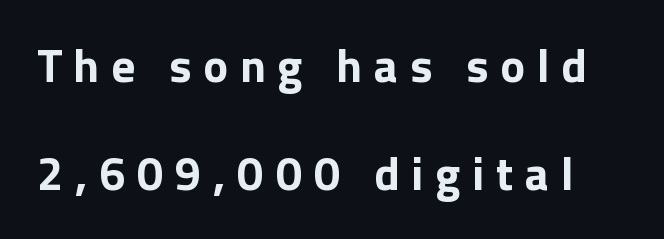
Q: Is the text bold? A: Yes.
Q: Is the text italic (slanted)? A: No, it is upright.
Q: Is the typeface a serif or a sans-serif typeface? A: Sans-serif.
Q: Is the text underlined? A: No.
Q: Is the spacing between letters normal or unusually wide? A: Unusually wide.
Q: Is the spacing between lines tight, normal or loose? A: Loose.
Q: Width (condensed, normal, or wide)? A: Normal.
Q: Stroke contrast? A: Low.
Q: x-height? A: Medium.
Q: Monospaced? A: No.
